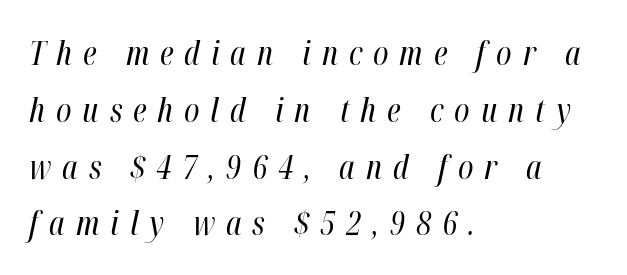
{"italic": "yes", "lean": "right", "slant_degrees": 12, "bold": "no", "weight": "regular", "width": "condensed", "stroke_contrast": "high", "x_height": "medium", "monospaced": "no", "underline": "no", "align": "left", "line_spacing_ratio": 1.72, "letter_spacing": "wide", "letter_spacing_em": 0.33, "glyph_px": 33}
